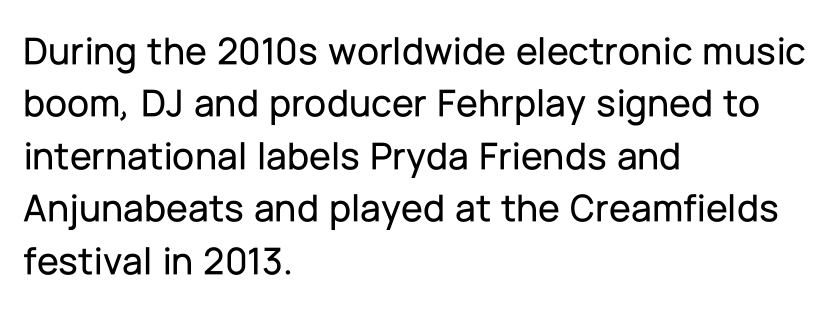
The image shows 40 px sans-serif type, upright; set left-aligned, normal line spacing (1.31x), normal letter spacing, not underlined; low stroke contrast and a medium x-height.
